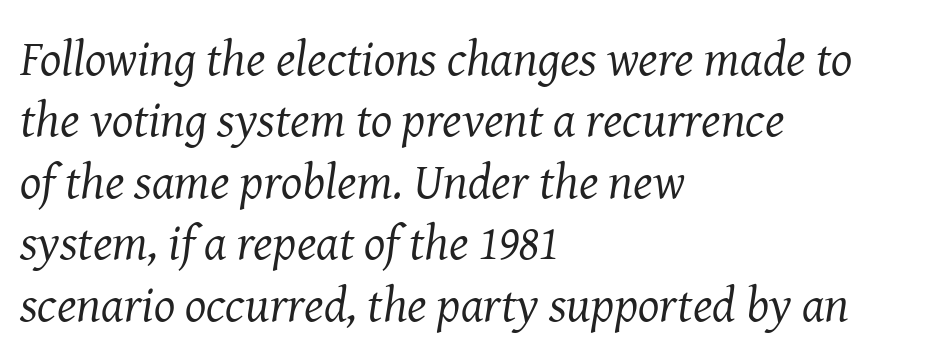
{"serif": "yes", "italic": "yes", "lean": "right", "slant_degrees": 8, "bold": "no", "weight": "regular", "width": "normal", "stroke_contrast": "medium", "x_height": "medium", "monospaced": "no", "underline": "no", "align": "left", "line_spacing_ratio": 1.23, "letter_spacing": "normal", "letter_spacing_em": 0.0, "glyph_px": 50}
